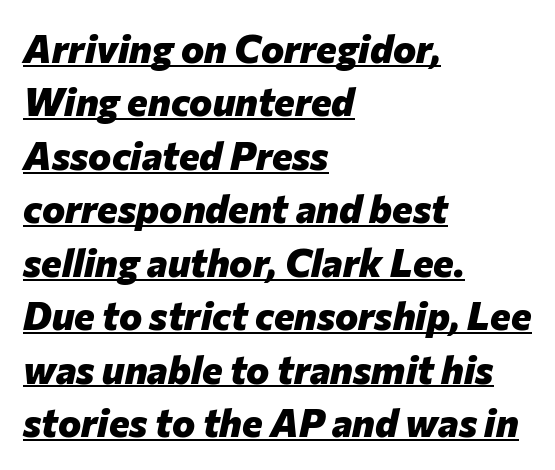
{"italic": "yes", "lean": "right", "slant_degrees": 12, "bold": "yes", "weight": "heavy", "width": "normal", "stroke_contrast": "low", "x_height": "medium", "monospaced": "no", "underline": "yes", "align": "left", "line_spacing": "normal", "line_spacing_ratio": 1.37, "letter_spacing": "normal", "letter_spacing_em": 0.0, "glyph_px": 39}
